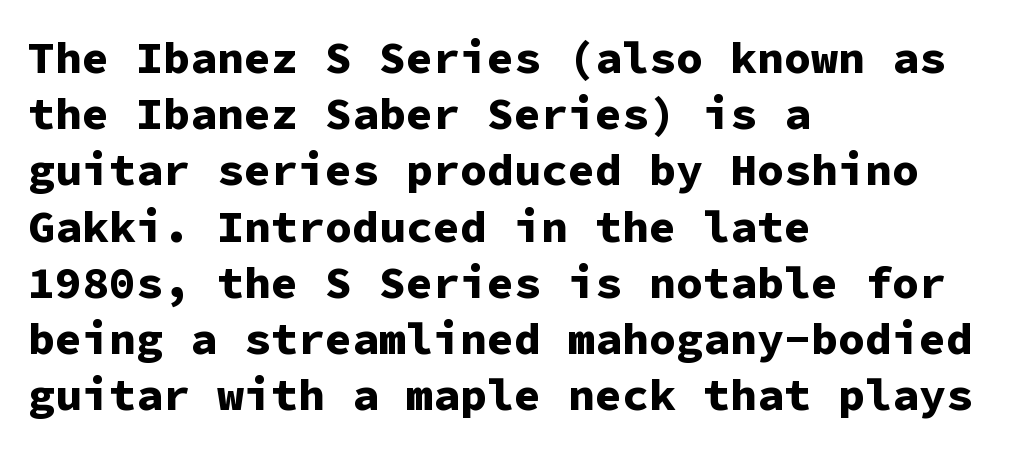
The image shows 45 px bold sans-serif type, upright, monospaced; set left-aligned, normal line spacing (1.25x), normal letter spacing, not underlined; low stroke contrast and a medium x-height.
